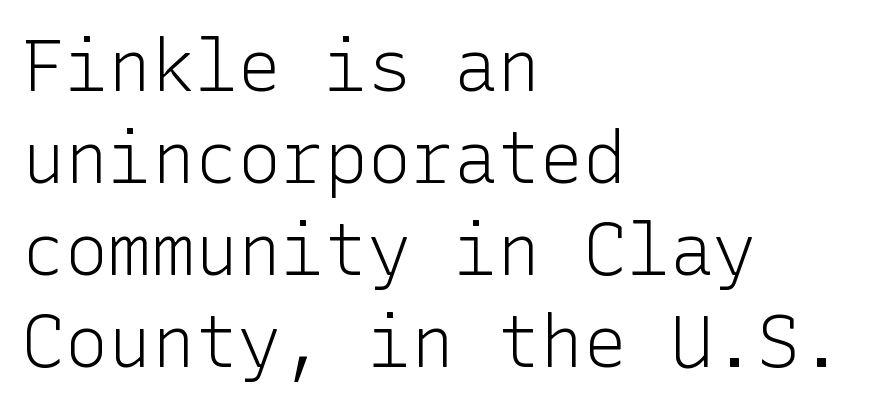
The image shows 72 px light sans-serif type, upright; set left-aligned, normal line spacing (1.28x), normal letter spacing, not underlined; low stroke contrast and a medium x-height.
